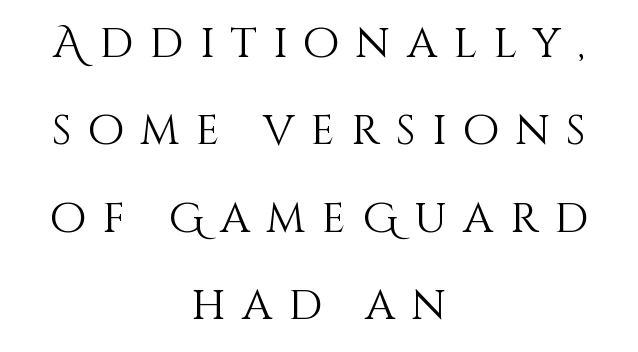
The baseline area is clear. Inter-character spacing is expanded well beyond the font's built-in metrics. Horizontally, the lines are justified to the midpoint only. A typesetter would call this leading open, well beyond the default. When letters stand straight like this, we call the style roman or upright. Think of a printed novel: that variable character pitch is what you see here.
